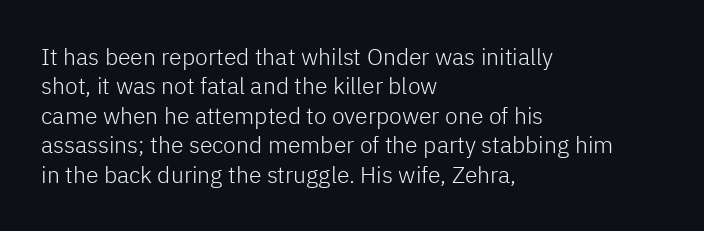
Q: Is the text bold? A: No.
Q: Is the text italic (slanted)? A: No, it is upright.
Q: Is the text underlined? A: No.
Q: How is the paragraph aligned? A: Left-aligned.
Q: Is the spacing between letters normal or unusually wide? A: Normal.
Q: Is the spacing between lines tight, normal or loose? A: Normal.
